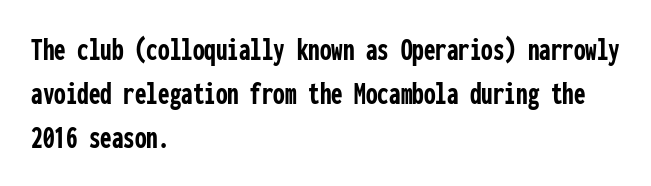
Every stem runs plumb, perpendicular to the baseline. Words appear dense and cohesive because spacing is normal. These lines stack with their left ends in a neat column. Is the type bold? Yes — the strokes are clearly thick and heavy.
